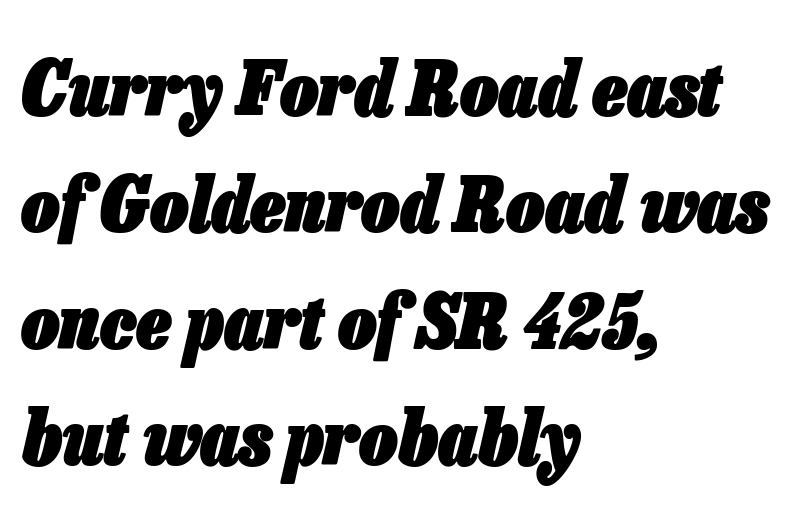
Thick stems and heavy bowls — unmistakably bold. The space between consecutive lines is moderate. Layout note: lines flush left. The glyphs look as if they've been sheared to an angle. Letters rest on an invisible, unmarked baseline. Here the glyphs are tracked normally, forming tight word shapes.
